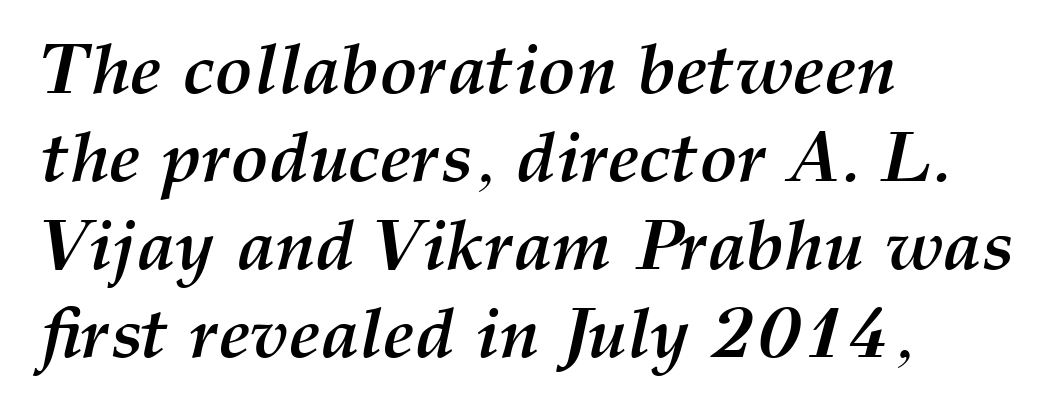
Q: Is the text bold? A: Yes.
Q: Is the text italic (slanted)? A: Yes, it leans right by about 12 degrees.
Q: Is the text underlined? A: No.
Q: How is the paragraph aligned? A: Left-aligned.
Q: Is the spacing between letters normal or unusually wide? A: Normal.
Q: Width (condensed, normal, or wide)? A: Normal.
Q: Stroke contrast? A: Medium.
Q: x-height? A: Medium.
Q: Monospaced? A: No.
